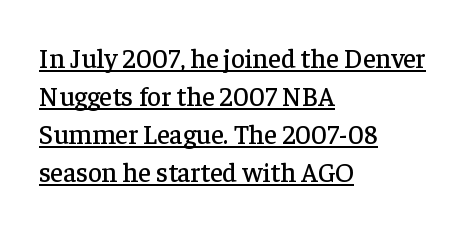
The paragraph shown leans on its left margin. There is no visible air inserted between adjacent glyphs. Honestly, the row spacing looks completely unremarkable. The letters stand straight up with perfectly vertical stems. The words here are underlined.
